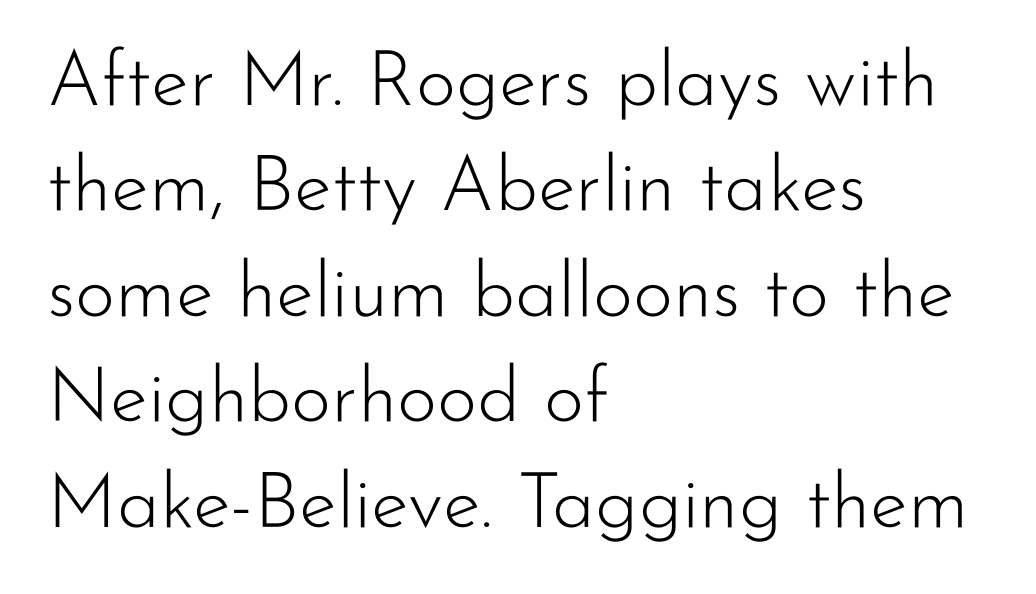
{"serif": "no", "italic": "no", "bold": "no", "weight": "light", "width": "normal", "stroke_contrast": "low", "x_height": "small", "monospaced": "no", "underline": "no", "align": "left", "line_spacing": "normal", "line_spacing_ratio": 1.37, "letter_spacing": "normal", "letter_spacing_em": 0.0, "glyph_px": 77}
